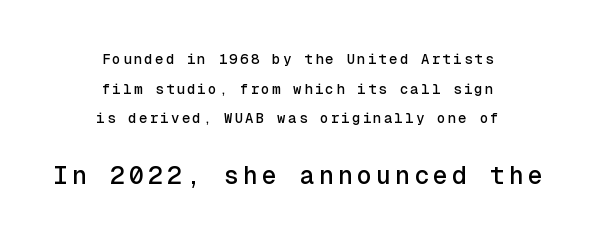
A typesetter would mark this as roman, not italic. Plain, unruled lines of type. You get the small type first, then a jump to larger type. The text block is weighted toward neither margin, spreading evenly from the middle.
